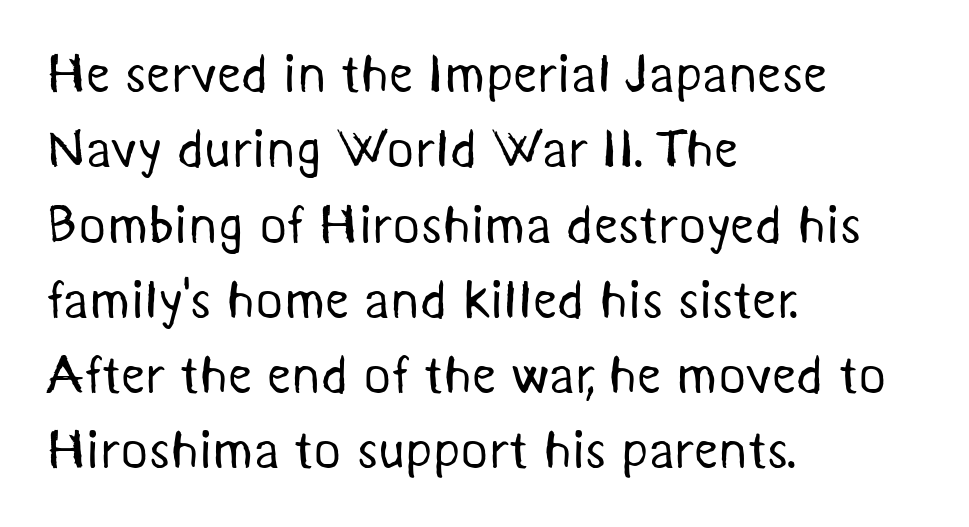
The image shows 53 px regular-weight sans-serif type; set left-aligned, normal line spacing (1.42x), normal letter spacing, not underlined; medium stroke contrast and a medium x-height.
